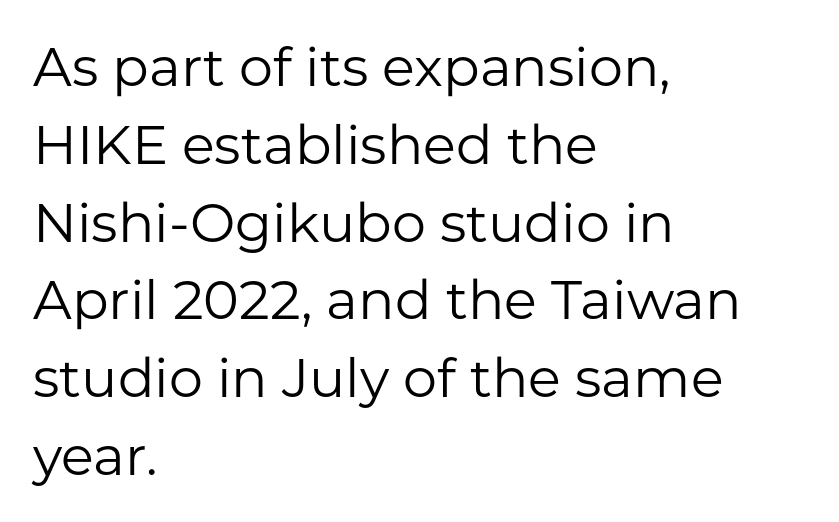
{"serif": "no", "italic": "no", "bold": "no", "weight": "regular", "width": "normal", "stroke_contrast": "low", "x_height": "medium", "monospaced": "no", "underline": "no", "align": "left", "line_spacing": "normal", "line_spacing_ratio": 1.44, "letter_spacing": "normal", "letter_spacing_em": 0.0, "glyph_px": 54}
